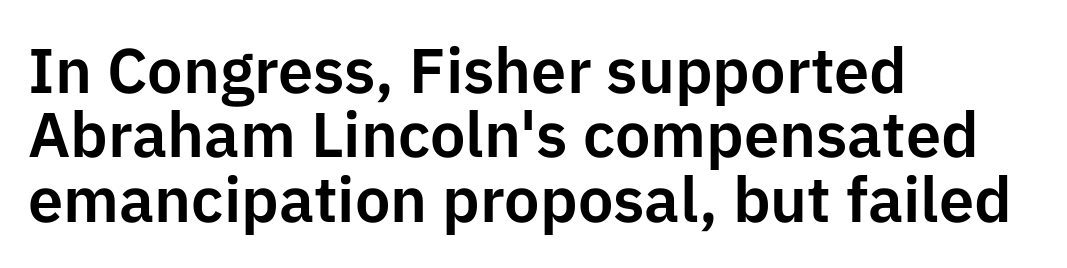
{"serif": "no", "italic": "no", "width": "normal", "stroke_contrast": "low", "x_height": "medium", "monospaced": "no", "underline": "no", "align": "left", "line_spacing": "tight", "line_spacing_ratio": 1.02, "letter_spacing": "normal", "letter_spacing_em": 0.0, "glyph_px": 63}
